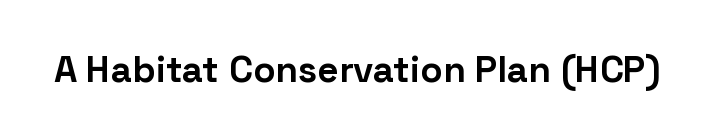
{"serif": "no", "italic": "no", "bold": "yes", "weight": "bold", "width": "normal", "stroke_contrast": "low", "x_height": "medium", "monospaced": "no", "underline": "no", "letter_spacing": "normal", "letter_spacing_em": 0.0, "glyph_px": 37}
